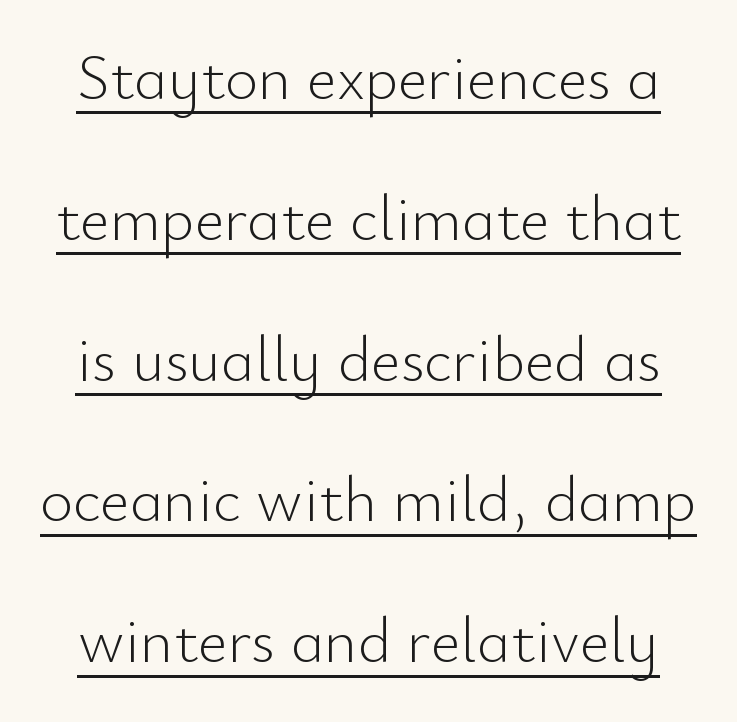
Q: Is the text bold? A: No.
Q: Is the text italic (slanted)? A: No, it is upright.
Q: Is the typeface a serif or a sans-serif typeface? A: Sans-serif.
Q: Is the text underlined? A: Yes.
Q: Is the spacing between letters normal or unusually wide? A: Normal.
Q: Is the spacing between lines tight, normal or loose? A: Loose.
Q: Width (condensed, normal, or wide)? A: Normal.
Q: Stroke contrast? A: Low.
Q: x-height? A: Small.
Q: Monospaced? A: No.
